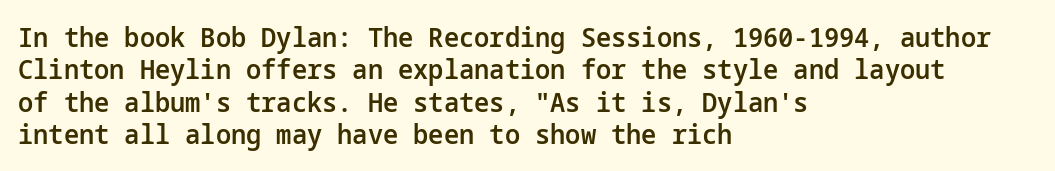
Q: Is the text bold? A: Semi-bold.
Q: Is the text italic (slanted)? A: No, it is upright.
Q: Is the text underlined? A: No.
Q: How is the paragraph aligned? A: Left-aligned.
Q: Is the spacing between letters normal or unusually wide? A: Normal.
